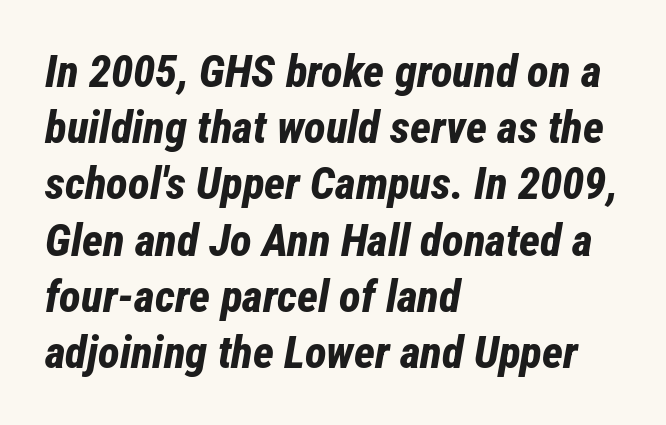
The image shows 45 px bold, condensed type, italic (leaning right); set left-aligned, normal line spacing (1.25x), normal letter spacing, not underlined; low stroke contrast and a medium x-height.
